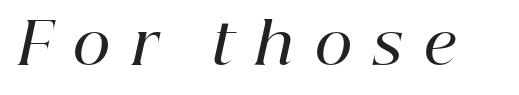
The strip under each line holds only bare page. This rendering widens character spacing well past its baseline value. Is the type slanted? Yes — the strokes lean at a clear angle. Spacing verdict: proportional, widths tailored to each character. The face used here is a semibold: visibly heavier than regular, lighter than bold. The letters carry serifs — small finishing strokes at the ends of their stems.
